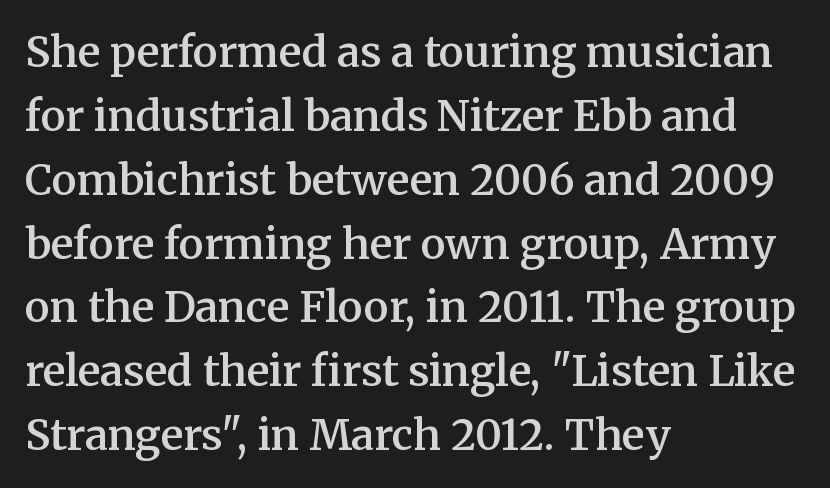
{"serif": "yes", "italic": "no", "bold": "semi", "weight": "semibold", "width": "normal", "stroke_contrast": "medium", "x_height": "medium", "monospaced": "no", "underline": "no", "align": "left", "line_spacing": "normal", "line_spacing_ratio": 1.52, "letter_spacing": "normal", "letter_spacing_em": 0.0, "glyph_px": 42}
